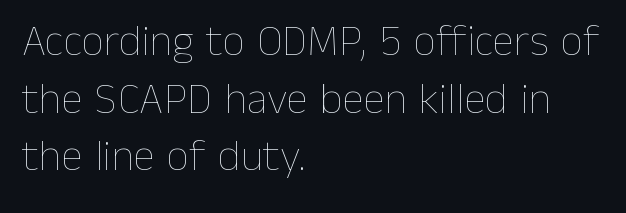
The image shows 44 px thin type, upright; set left-aligned, normal line spacing (1.31x), normal letter spacing, not underlined; low stroke contrast and a medium x-height.
